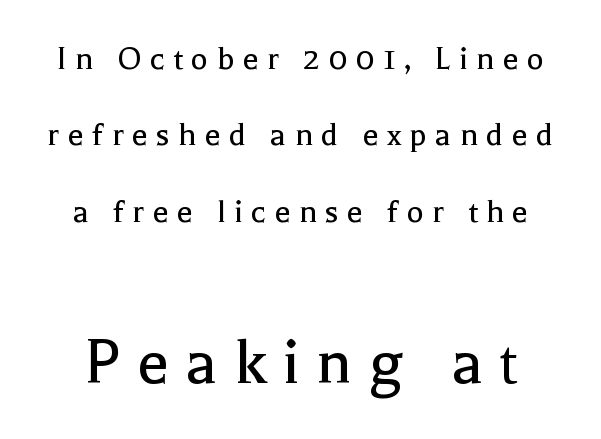
Q: Is the text bold? A: No.
Q: Is the text italic (slanted)? A: No, it is upright.
Q: Is the typeface a serif or a sans-serif typeface? A: Serif.
Q: Is the text underlined? A: No.
Q: Is the spacing between letters normal or unusually wide? A: Unusually wide.
Q: Is the spacing between lines tight, normal or loose? A: Loose.
Q: Which block of text is set in a larger size, the first (top) or the second (bottom)? A: The second (bottom) one.
Q: Width (condensed, normal, or wide)? A: Normal.
Q: x-height? A: Medium.
Q: Monospaced? A: No.
